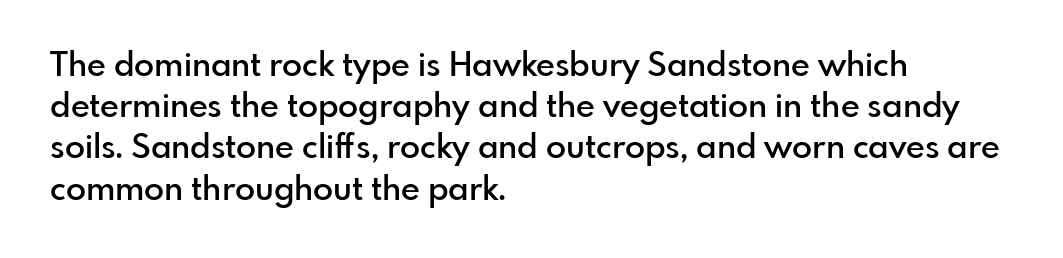
The image shows 33 px semibold sans-serif type, upright; set left-aligned, normal line spacing (1.25x), normal letter spacing, not underlined; low stroke contrast and a small x-height.
